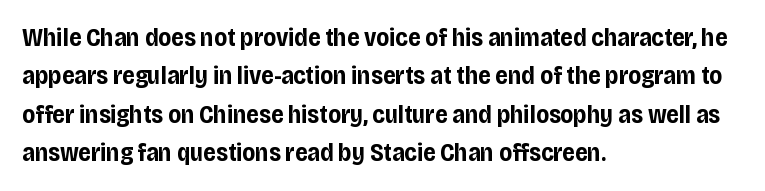
Q: Is the text bold? A: Yes.
Q: Is the text italic (slanted)? A: No, it is upright.
Q: Is the text underlined? A: No.
Q: How is the paragraph aligned? A: Left-aligned.
Q: Is the spacing between letters normal or unusually wide? A: Normal.
Q: Is the spacing between lines tight, normal or loose? A: Normal.
